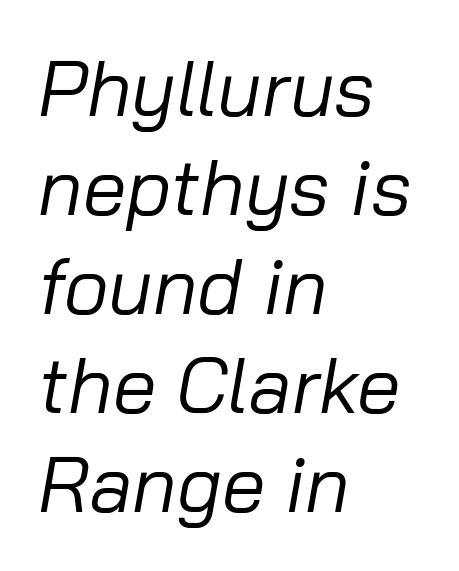
The image shows 78 px regular-weight type, italic (leaning right); set left-aligned, normal line spacing (1.27x), normal letter spacing, not underlined; low stroke contrast and a medium x-height.
